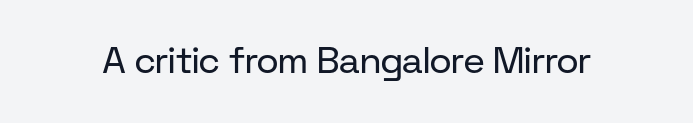
{"serif": "no", "italic": "no", "bold": "no", "weight": "regular", "width": "normal", "stroke_contrast": "low", "x_height": "medium", "monospaced": "no", "underline": "no", "letter_spacing": "normal", "letter_spacing_em": 0.0, "glyph_px": 37}
